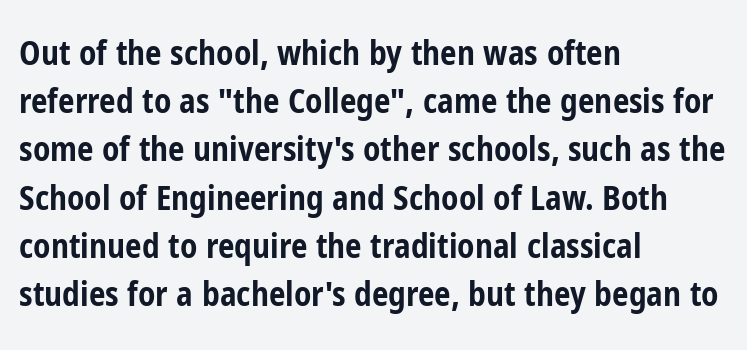
{"serif": "no", "italic": "no", "bold": "yes", "weight": "bold", "width": "condensed", "stroke_contrast": "low", "x_height": "medium", "monospaced": "no", "underline": "no", "align": "left", "line_spacing": "normal", "line_spacing_ratio": 1.46, "letter_spacing": "normal", "letter_spacing_em": 0.0, "glyph_px": 33}
